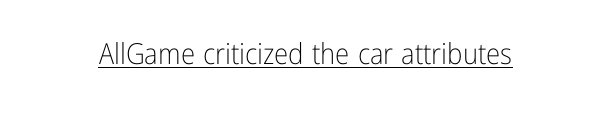
Short note: letters normally spaced. On a weight scale, this lands at 450 or below. Think of a printed novel: that variable character pitch is what you see here. Stroke terminals: plain, sans-serif. Characters remain perfectly vertical along every line.
